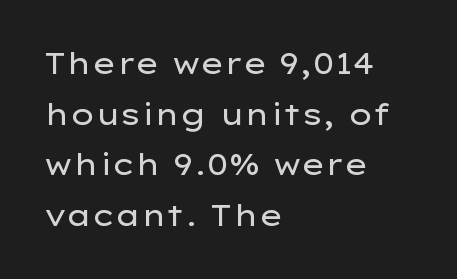
Q: Is the text bold? A: No.
Q: Is the text italic (slanted)? A: No, it is upright.
Q: Is the typeface a serif or a sans-serif typeface? A: Sans-serif.
Q: Is the text underlined? A: No.
Q: How is the paragraph aligned? A: Left-aligned.
Q: Is the spacing between letters normal or unusually wide? A: Normal.
Q: Is the spacing between lines tight, normal or loose? A: Normal.
Q: Width (condensed, normal, or wide)? A: Wide.
Q: Stroke contrast? A: Low.
Q: x-height? A: Medium.
Q: Monospaced? A: No.
